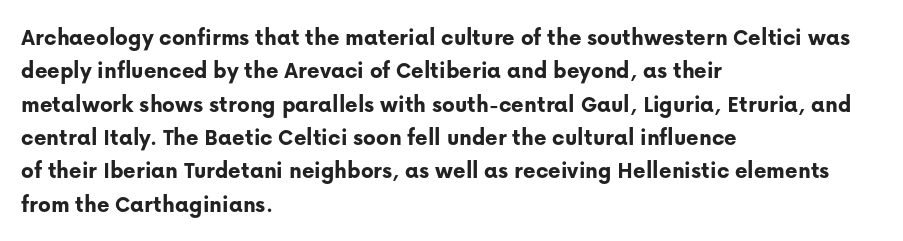
The image shows 24 px bold type, upright; set left-aligned, normal line spacing (1.39x), normal letter spacing, not underlined.
